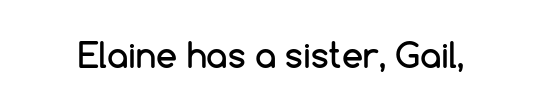
Q: Is the text italic (slanted)? A: No, it is upright.
Q: Is the typeface a serif or a sans-serif typeface? A: Sans-serif.
Q: Is the text underlined? A: No.
Q: Is the spacing between letters normal or unusually wide? A: Normal.
Q: Width (condensed, normal, or wide)? A: Normal.
Q: Stroke contrast? A: Low.
Q: x-height? A: Medium.
Q: Monospaced? A: No.
